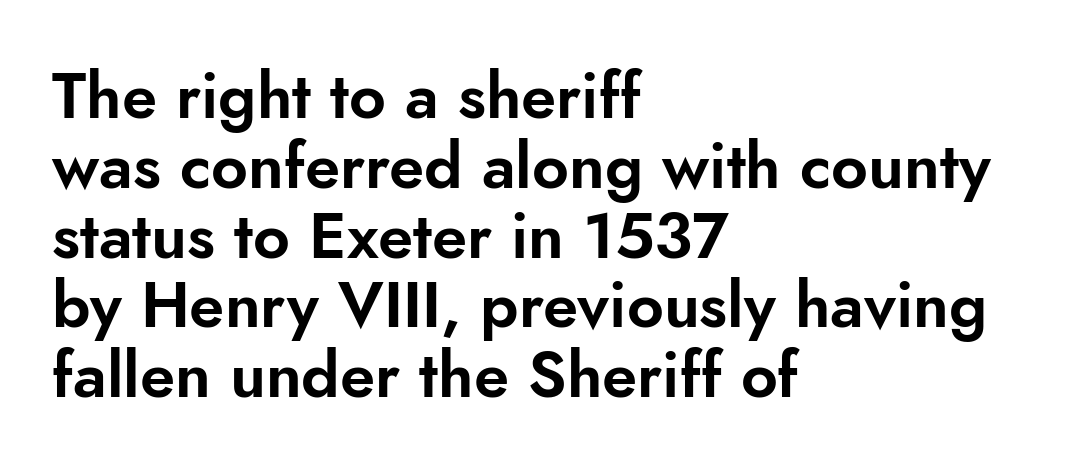
The image shows 64 px sans-serif type, upright; set left-aligned, tight line spacing (1.09x), normal letter spacing, not underlined; low stroke contrast and a small x-height.
